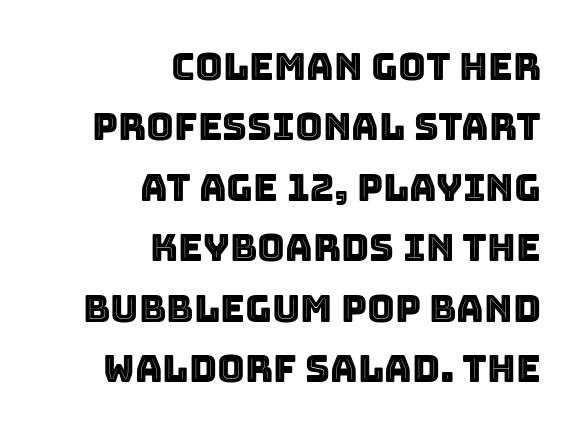
{"italic": "no", "width": "normal", "x_height": "large", "monospaced": "no", "underline": "no", "align": "right", "line_spacing": "normal", "line_spacing_ratio": 1.59, "letter_spacing": "normal", "letter_spacing_em": 0.0, "glyph_px": 38}
